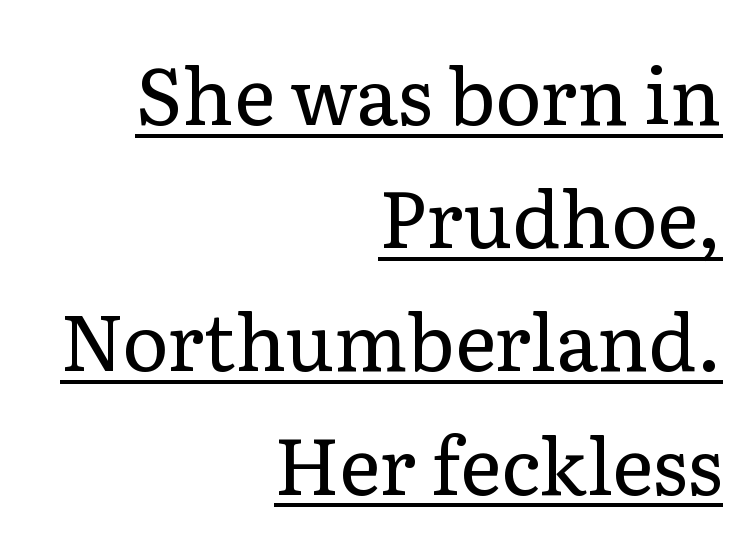
{"serif": "yes", "italic": "no", "bold": "no", "weight": "regular", "width": "normal", "stroke_contrast": "low", "x_height": "medium", "monospaced": "no", "underline": "yes", "align": "right", "line_spacing": "normal", "line_spacing_ratio": 1.58, "letter_spacing": "normal", "letter_spacing_em": 0.0, "glyph_px": 78}
